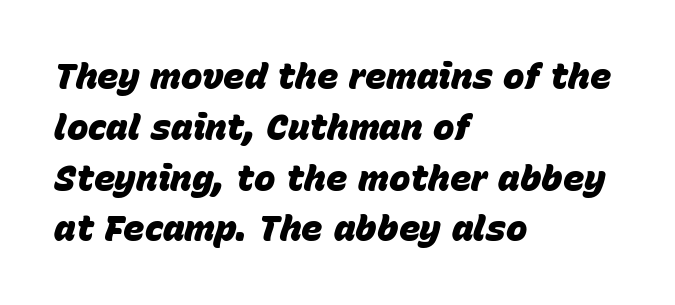
Q: Is the text bold? A: Yes.
Q: Is the text italic (slanted)? A: Yes, it leans right by about 15 degrees.
Q: Is the text underlined? A: No.
Q: How is the paragraph aligned? A: Left-aligned.
Q: Is the spacing between letters normal or unusually wide? A: Normal.
Q: Is the spacing between lines tight, normal or loose? A: Normal.
Q: Width (condensed, normal, or wide)? A: Normal.
Q: Stroke contrast? A: Low.
Q: x-height? A: Large.
Q: Monospaced? A: No.
